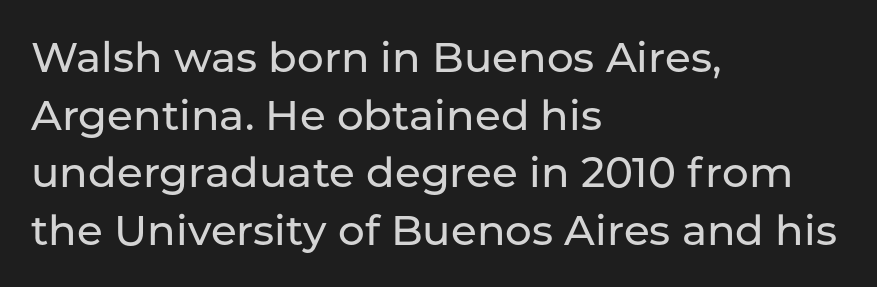
The image shows 42 px sans-serif type, upright; set left-aligned, normal line spacing (1.37x), normal letter spacing, not underlined; low stroke contrast and a medium x-height.
